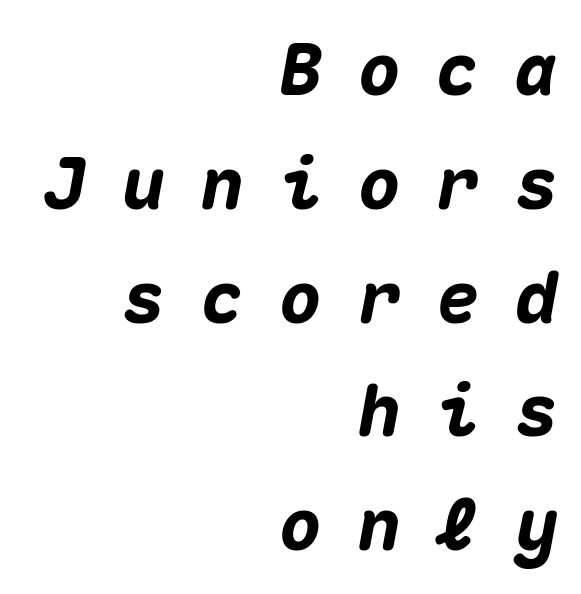
The image shows 72 px heavy type, italic (leaning right), monospaced; set right-aligned, normal line spacing (1.58x), unusually wide letter spacing (+0.49 em), not underlined; medium stroke contrast and a medium x-height.
